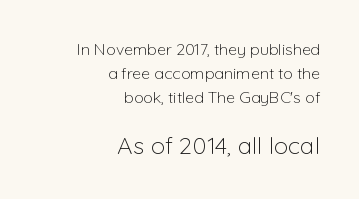
No word sits above an underline. Here the second block reads like a headline and the first like body copy. No extra ink here — the face is not bold. Typeset ragged left — the right edge is the straight one. Tracking here is standard; glyphs follow each other at the usual distance. Whoever set this chose a conventional vertical rhythm.
